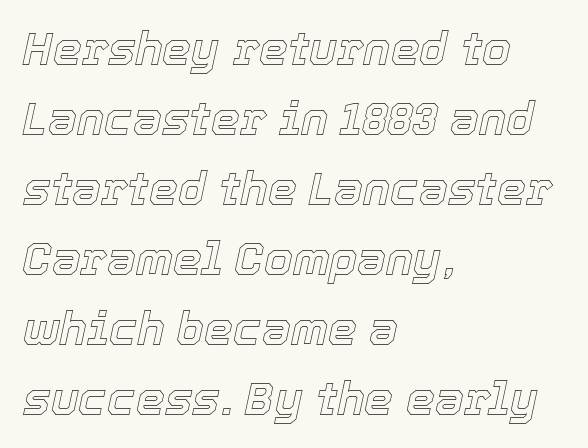
{"italic": "yes", "lean": "right", "slant_degrees": 12, "width": "normal", "x_height": "medium", "monospaced": "no", "underline": "no", "align": "left", "line_spacing": "normal", "line_spacing_ratio": 1.52, "letter_spacing": "normal", "letter_spacing_em": 0.0, "glyph_px": 46}
